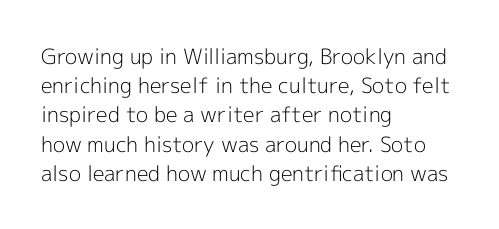
The image shows 21 px text type, upright; set left-aligned, normal line spacing (1.39x), normal letter spacing, not underlined.
